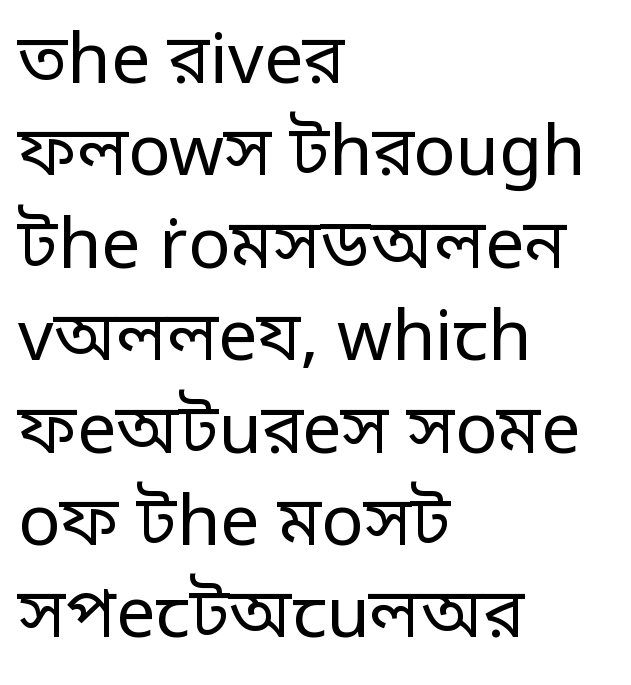
{"serif": "no", "italic": "no", "bold": "no", "weight": "regular", "width": "normal", "stroke_contrast": "low", "x_height": "large", "monospaced": "no", "underline": "no", "align": "left", "line_spacing": "normal", "line_spacing_ratio": 1.32, "letter_spacing": "normal", "letter_spacing_em": 0.0, "glyph_px": 70}
